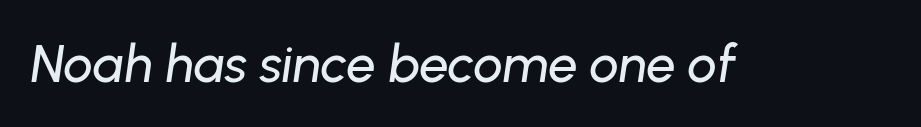
Here the designer chose a conventional face with non-uniform glyph widths. Characters are canted at an angle relative to the baseline's perpendicular. This sample uses plain, unmodified letter spacing. A clean baseline with only descenders dipping below it.
